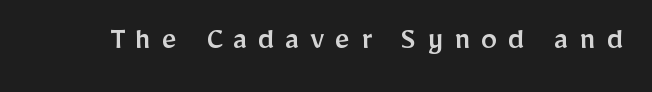
Q: Is the text italic (slanted)? A: No, it is upright.
Q: Is the typeface a serif or a sans-serif typeface? A: Sans-serif.
Q: Is the text underlined? A: No.
Q: Is the spacing between letters normal or unusually wide? A: Unusually wide.
Q: Width (condensed, normal, or wide)? A: Normal.
Q: Stroke contrast? A: Low.
Q: x-height? A: Medium.
Q: Monospaced? A: No.
